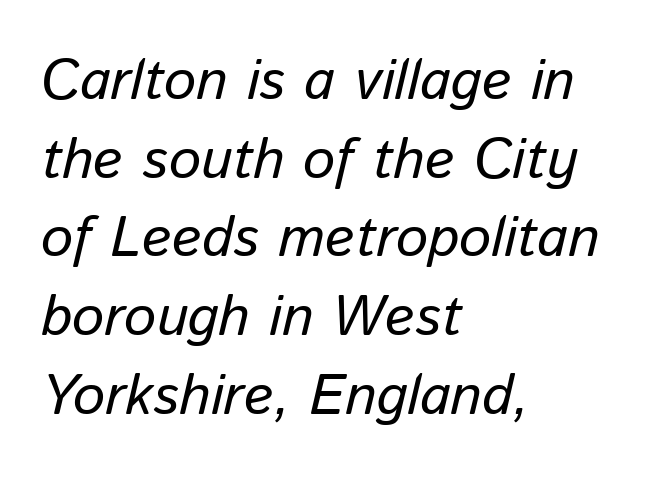
Q: Is the text italic (slanted)? A: Yes, it leans right by about 13 degrees.
Q: Is the text underlined? A: No.
Q: How is the paragraph aligned? A: Left-aligned.
Q: Is the spacing between letters normal or unusually wide? A: Normal.
Q: Is the spacing between lines tight, normal or loose? A: Normal.
Q: Width (condensed, normal, or wide)? A: Normal.
Q: Stroke contrast? A: Low.
Q: x-height? A: Medium.
Q: Monospaced? A: No.
